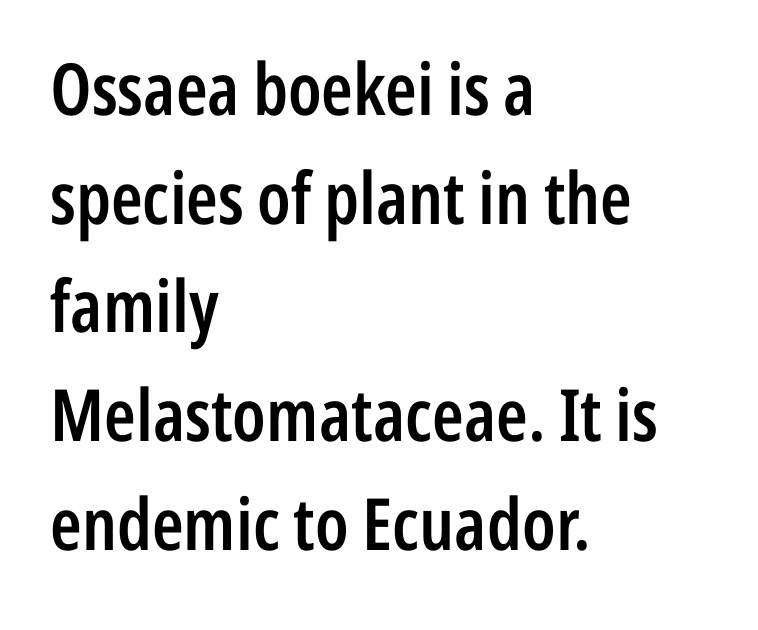
The image shows 72 px semibold, condensed sans-serif type, upright; set left-aligned, normal line spacing (1.51x), normal letter spacing, not underlined; low stroke contrast and a medium x-height.
